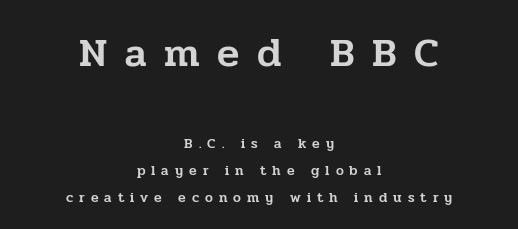
The image shows 41 px serif type, upright; set centered, loose line spacing (1.93x), unusually wide letter spacing (+0.43 em), not underlined; the first (top) block is 2.93x larger; low stroke contrast and a medium x-height.
